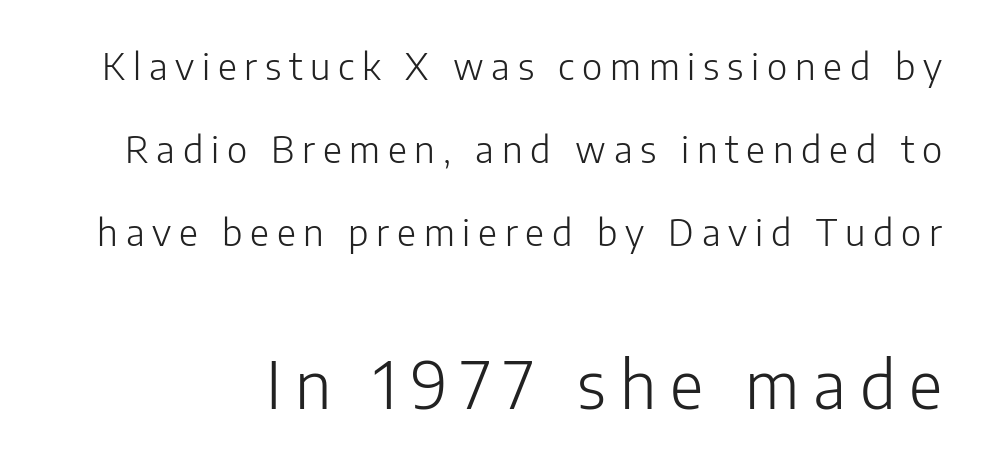
The image shows 65 px light sans-serif type, upright; set loose line spacing (2.24x), unusually wide letter spacing (+0.21 em), not underlined; the second (bottom) block is 1.76x larger; low stroke contrast and a medium x-height.
